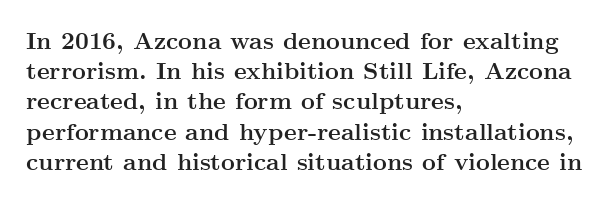
{"italic": "no", "bold": "yes", "underline": "no", "align": "left", "line_spacing": "normal", "line_spacing_ratio": 1.26, "letter_spacing": "normal", "letter_spacing_em": 0.0, "glyph_px": 24}
